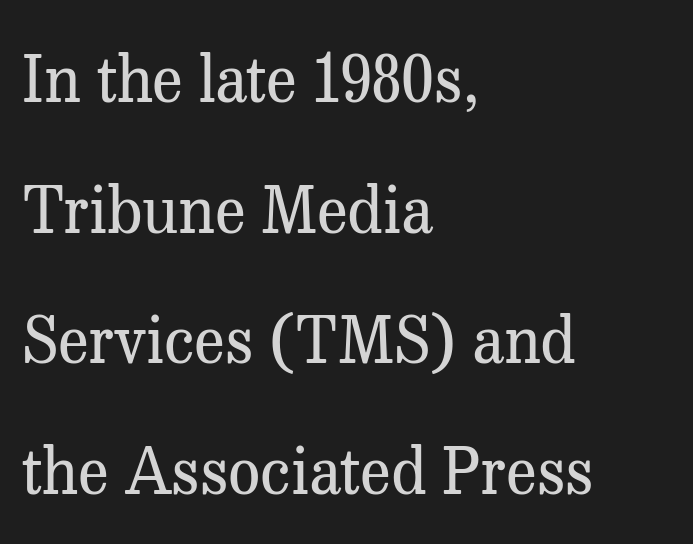
The image shows 64 px regular-weight serif type, upright; set left-aligned, loose line spacing (2.04x), normal letter spacing, not underlined; medium stroke contrast and a medium x-height.
